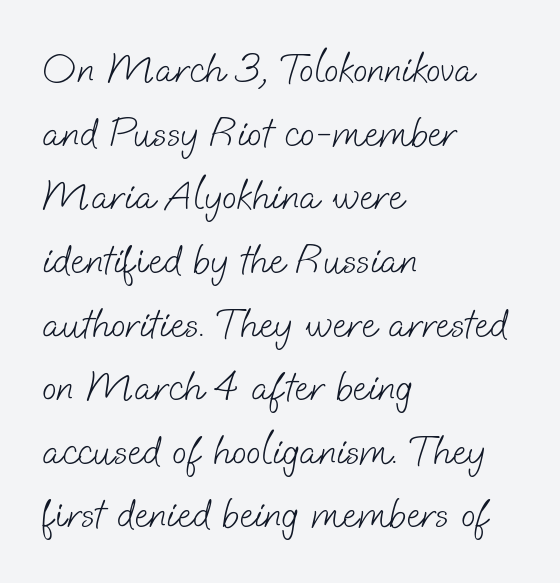
Q: Is the text bold? A: No.
Q: Is the typeface a serif or a sans-serif typeface? A: Sans-serif.
Q: Is the text underlined? A: No.
Q: How is the paragraph aligned? A: Left-aligned.
Q: Is the spacing between letters normal or unusually wide? A: Normal.
Q: Is the spacing between lines tight, normal or loose? A: Normal.
Q: Width (condensed, normal, or wide)? A: Normal.
Q: Stroke contrast? A: Low.
Q: x-height? A: Small.
Q: Monospaced? A: No.
